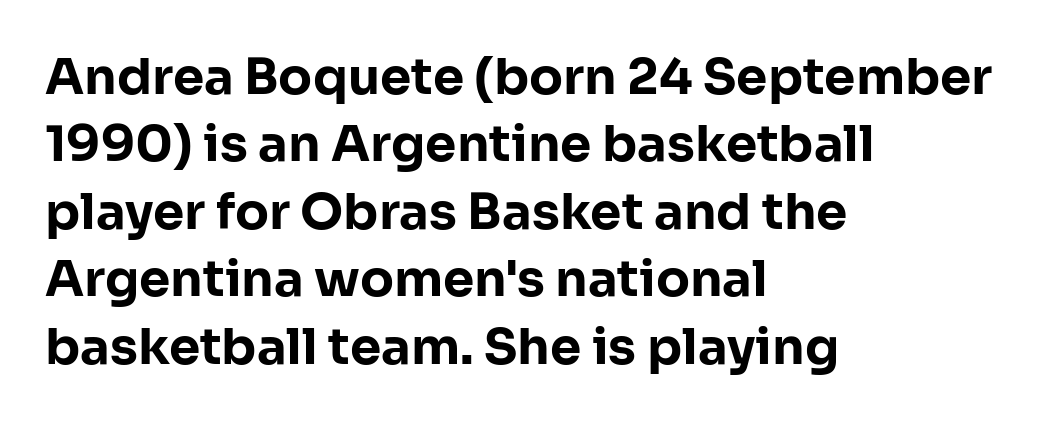
{"serif": "no", "italic": "no", "bold": "yes", "weight": "bold", "width": "normal", "stroke_contrast": "low", "x_height": "medium", "monospaced": "no", "underline": "no", "align": "left", "line_spacing": "normal", "line_spacing_ratio": 1.35, "letter_spacing": "normal", "letter_spacing_em": 0.0, "glyph_px": 50}
